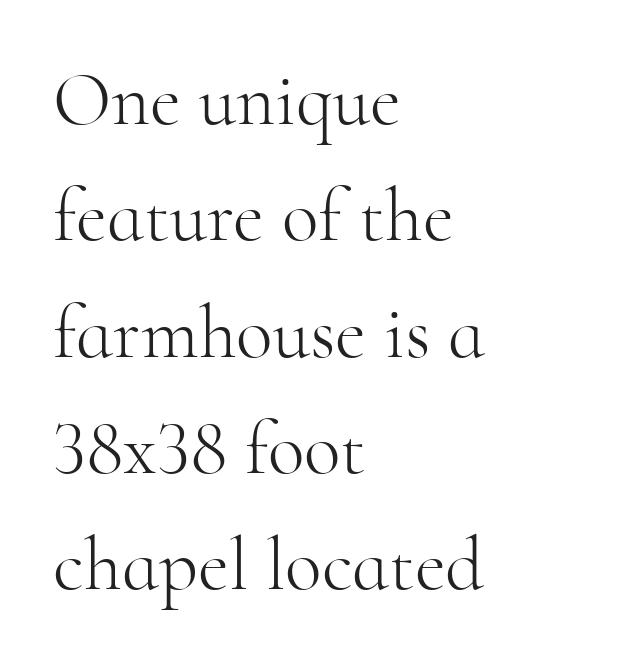
You could not count columns in this text — the font is proportionally spaced. Each new line begins a customary step beneath the previous one. Stroke thickness stays within the range of a standard reading face or lighter. The string is rendered with underlining switched off. All the whitespace from short lines collects on the right. Students, note that the glyphs here touch the page at normal intervals.
